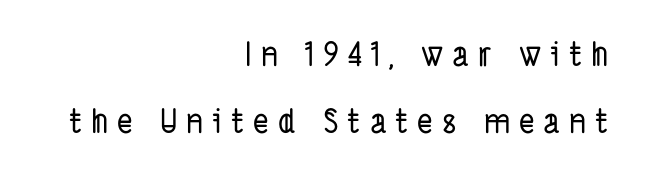
{"serif": "no", "width": "condensed", "stroke_contrast": "low", "x_height": "medium", "monospaced": "no", "underline": "no", "align": "right", "line_spacing": "loose", "line_spacing_ratio": 2.04, "letter_spacing": "wide", "letter_spacing_em": 0.27, "glyph_px": 33}
